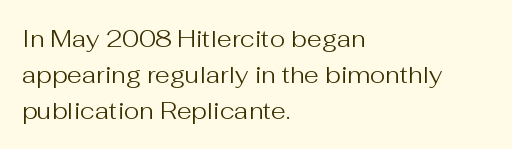
{"italic": "no", "bold": "no", "underline": "no", "align": "left", "line_spacing": "normal", "line_spacing_ratio": 1.49, "letter_spacing": "normal", "letter_spacing_em": 0.0, "glyph_px": 24}
